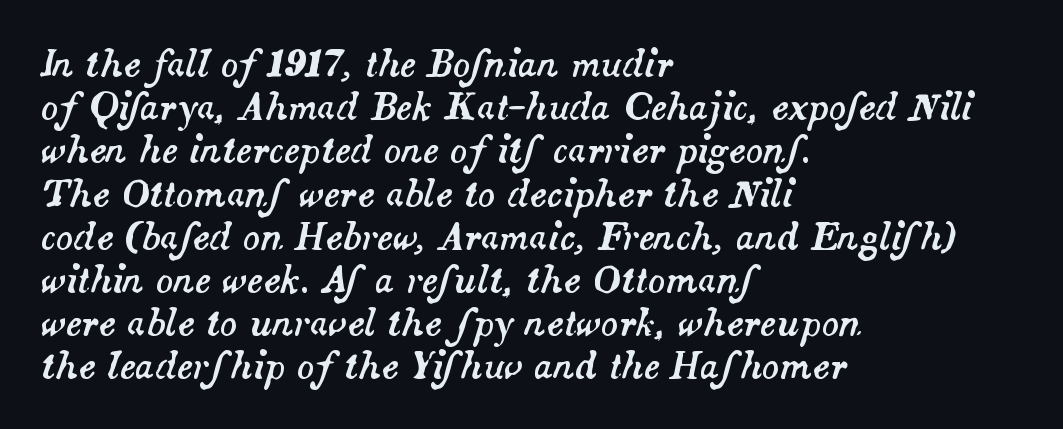
Plain, unruled lines of type. The rendering uses natural spacing where letterforms have individual widths. Nobody touched the tracking dial on this one. The typesetter chose a ragged-right arrangement here. If you drew a line through each stem, it would be angled.
